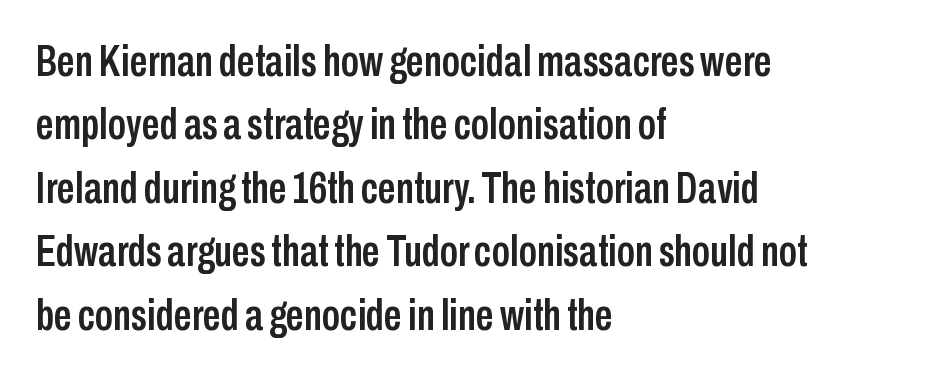
Which margin do the lines hug? The left one — the right edge is uneven. Only glyphs here, with clear space below each row. The font family rendered here belongs to the sans-serif group. Does the lettering tilt? It doesn't — this is upright. Leading matches the norm, producing a regular column.
